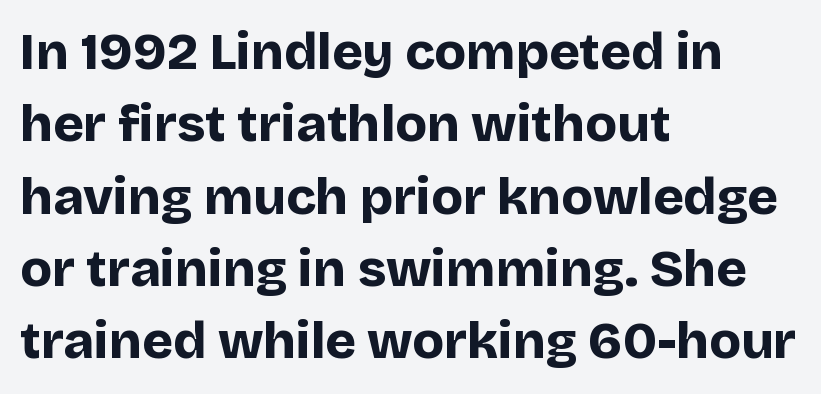
The image shows 52 px bold sans-serif type, upright; set left-aligned, normal line spacing (1.39x), normal letter spacing, not underlined; low stroke contrast and a large x-height.
